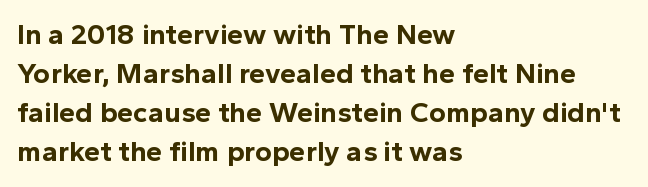
{"serif": "no", "italic": "no", "bold": "yes", "weight": "bold", "width": "normal", "x_height": "medium", "monospaced": "no", "underline": "no", "align": "left", "line_spacing": "normal", "line_spacing_ratio": 1.35, "letter_spacing": "normal", "letter_spacing_em": 0.0, "glyph_px": 29}
